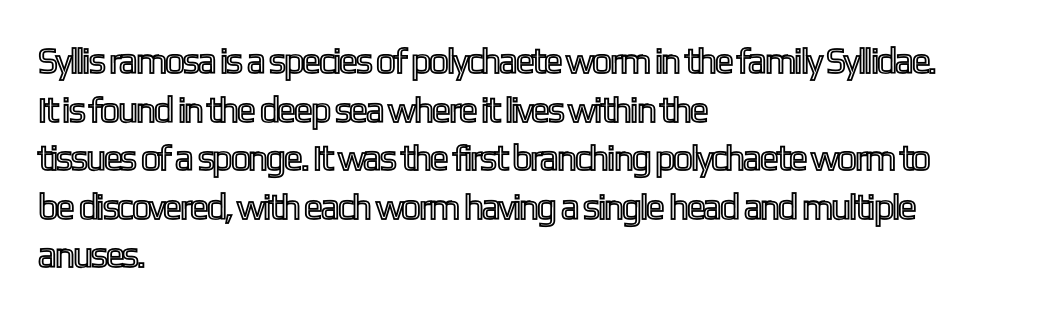
The image shows 36 px condensed type, upright; set left-aligned, normal line spacing (1.35x), normal letter spacing, not underlined; a medium x-height.
